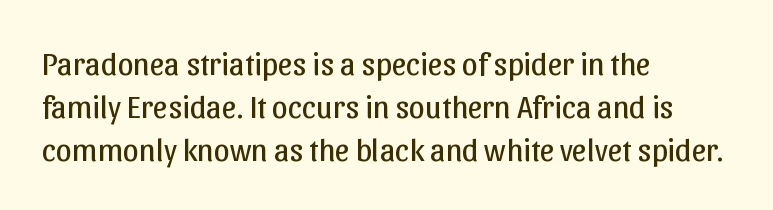
Q: Is the text bold? A: No.
Q: Is the text italic (slanted)? A: No, it is upright.
Q: Is the typeface a serif or a sans-serif typeface? A: Sans-serif.
Q: Is the text underlined? A: No.
Q: How is the paragraph aligned? A: Left-aligned.
Q: Is the spacing between letters normal or unusually wide? A: Normal.
Q: Is the spacing between lines tight, normal or loose? A: Normal.
Q: Width (condensed, normal, or wide)? A: Normal.
Q: Stroke contrast? A: Low.
Q: x-height? A: Medium.
Q: Monospaced? A: No.
